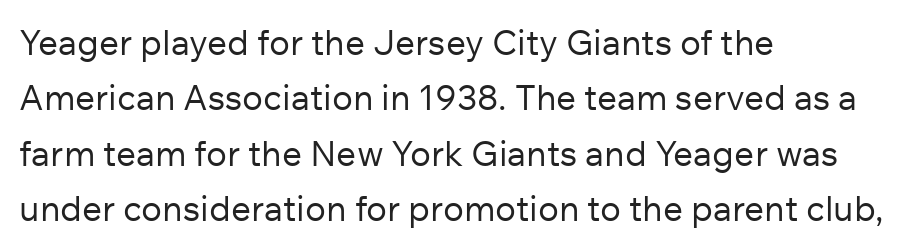
Q: Is the text bold? A: No.
Q: Is the text italic (slanted)? A: No, it is upright.
Q: Is the typeface a serif or a sans-serif typeface? A: Sans-serif.
Q: Is the text underlined? A: No.
Q: How is the paragraph aligned? A: Left-aligned.
Q: Is the spacing between letters normal or unusually wide? A: Normal.
Q: Is the spacing between lines tight, normal or loose? A: Normal.
Q: Width (condensed, normal, or wide)? A: Normal.
Q: Stroke contrast? A: Low.
Q: x-height? A: Medium.
Q: Monospaced? A: No.
